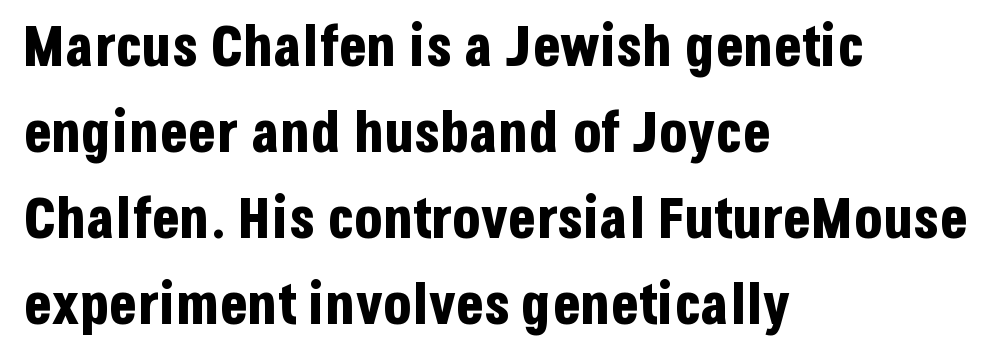
Q: Is the text bold? A: Yes.
Q: Is the text italic (slanted)? A: No, it is upright.
Q: Is the typeface a serif or a sans-serif typeface? A: Sans-serif.
Q: Is the text underlined? A: No.
Q: How is the paragraph aligned? A: Left-aligned.
Q: Is the spacing between letters normal or unusually wide? A: Normal.
Q: Is the spacing between lines tight, normal or loose? A: Normal.
Q: Width (condensed, normal, or wide)? A: Condensed.
Q: Stroke contrast? A: Low.
Q: x-height? A: Large.
Q: Monospaced? A: No.
